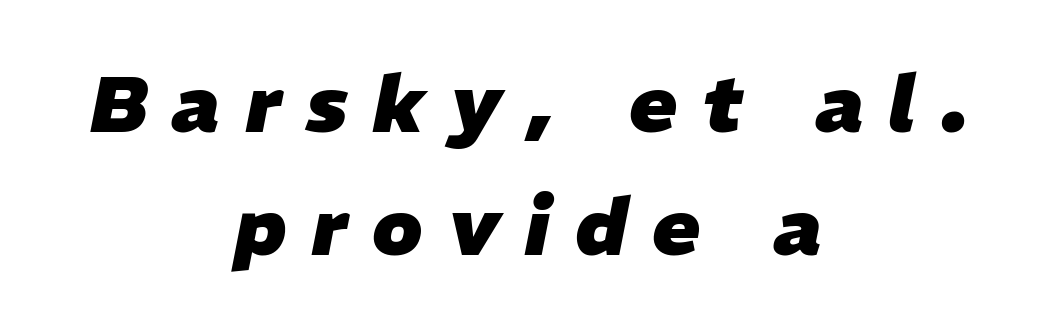
Caption: bold face, heavy strokes. The whole block is typeset with a tilt. The space beneath each line is pristine and unruled. The lines in this sample share a center point and differ in where they start and stop.
